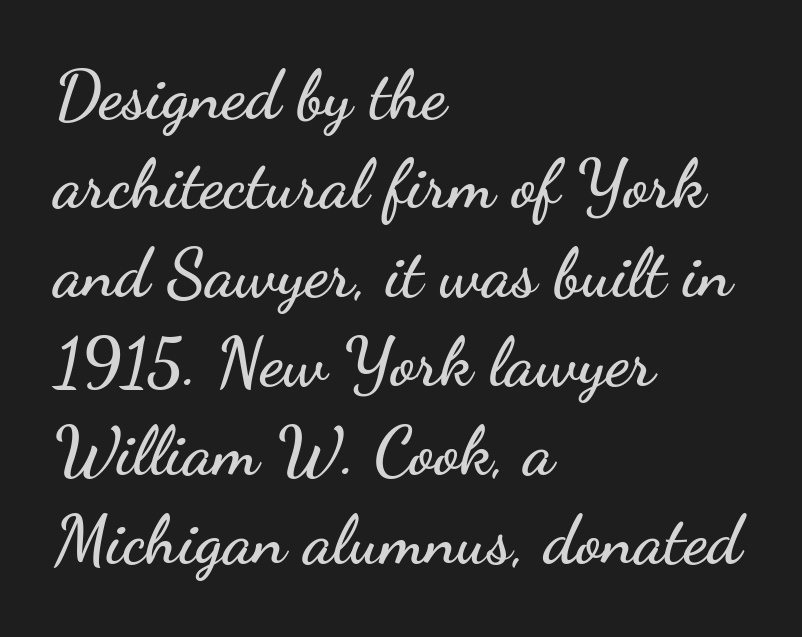
The image shows 68 px wide sans-serif type; set left-aligned, normal line spacing (1.31x), normal letter spacing, not underlined; low stroke contrast and a small x-height.
